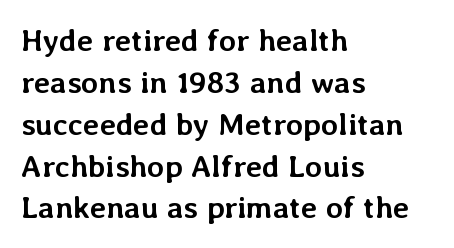
Here the glyphs are tracked normally, forming tight word shapes. Upright lettering throughout. The baseline area is clear. Is the type bold? Yes — the strokes are clearly thick and heavy. Reading down the block, your eye returns to a fixed left position each line.
